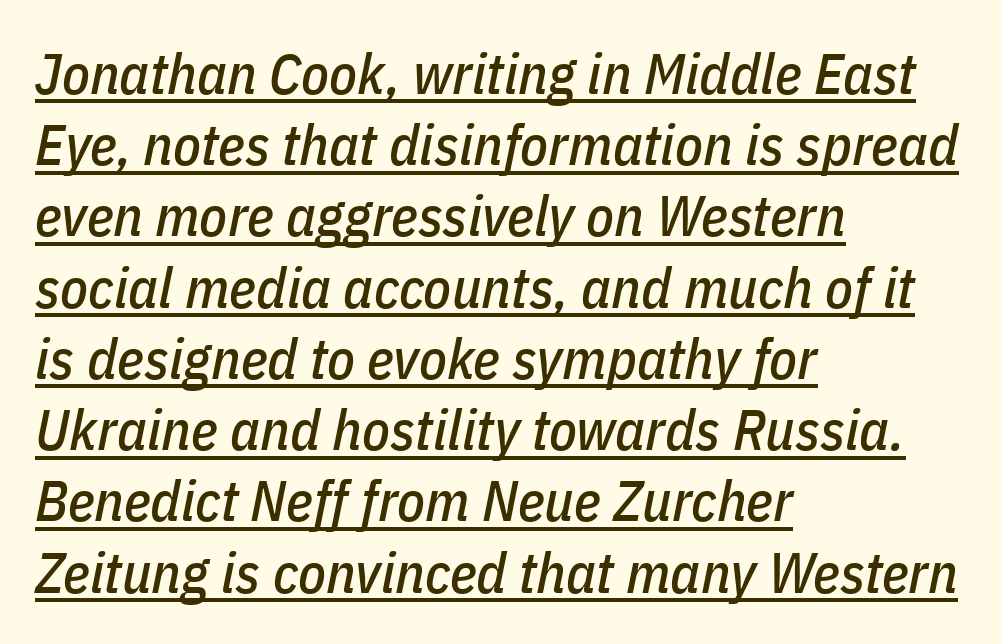
Q: Is the text italic (slanted)? A: Yes, it leans right by about 11 degrees.
Q: Is the text underlined? A: Yes.
Q: How is the paragraph aligned? A: Left-aligned.
Q: Is the spacing between letters normal or unusually wide? A: Normal.
Q: Is the spacing between lines tight, normal or loose? A: Normal.
Q: Width (condensed, normal, or wide)? A: Condensed.
Q: Stroke contrast? A: Low.
Q: x-height? A: Medium.
Q: Monospaced? A: No.
